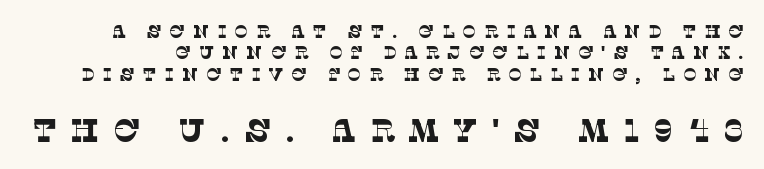
The image shows 32 px thin serif type; set line spacing 1.19x, unusually wide letter spacing (+0.43 em), not underlined; the second (bottom) block is 1.78x larger; low stroke contrast and a large x-height.
